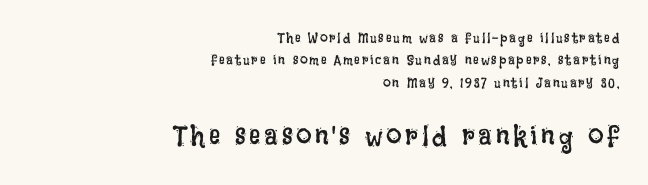
{"italic": "no", "bold": "no", "weight": "regular", "width": "condensed", "stroke_contrast": "low", "x_height": "large", "monospaced": "no", "underline": "no", "align": "right", "line_spacing": "normal", "line_spacing_ratio": 1.59, "larger_block": "second", "size_ratio": 2.0, "glyph_px": 28}
